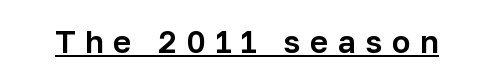
The image shows 31 px sans-serif type, upright; set unusually wide letter spacing (+0.31 em), underlined; low stroke contrast and a medium x-height.
